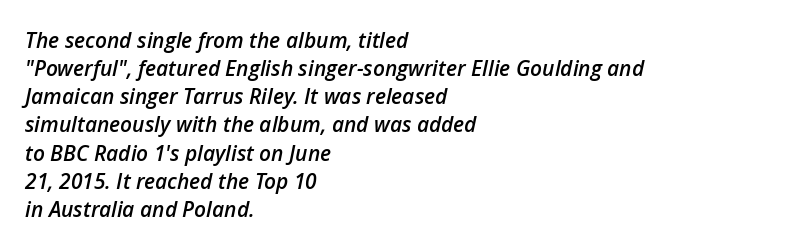
A fair bit of extra ink — the face is semibold, not bold. The setting favours the left margin, as ordinary paragraphs usually do. When letters slant like this, we call the style italic. Underline: absent. Does extra space separate the letters? No, they use regular spacing. One glance says typical: line gaps are just what's usual.
